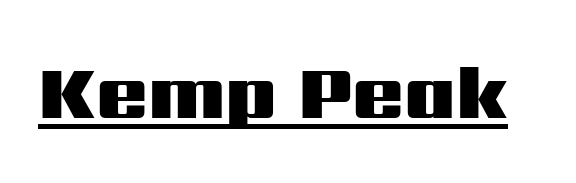
Q: Is the text bold? A: Yes.
Q: Is the text italic (slanted)? A: No, it is upright.
Q: Is the typeface a serif or a sans-serif typeface? A: Sans-serif.
Q: Is the text underlined? A: Yes.
Q: Is the spacing between letters normal or unusually wide? A: Normal.
Q: Width (condensed, normal, or wide)? A: Wide.
Q: Stroke contrast? A: Medium.
Q: x-height? A: Medium.
Q: Monospaced? A: No.
